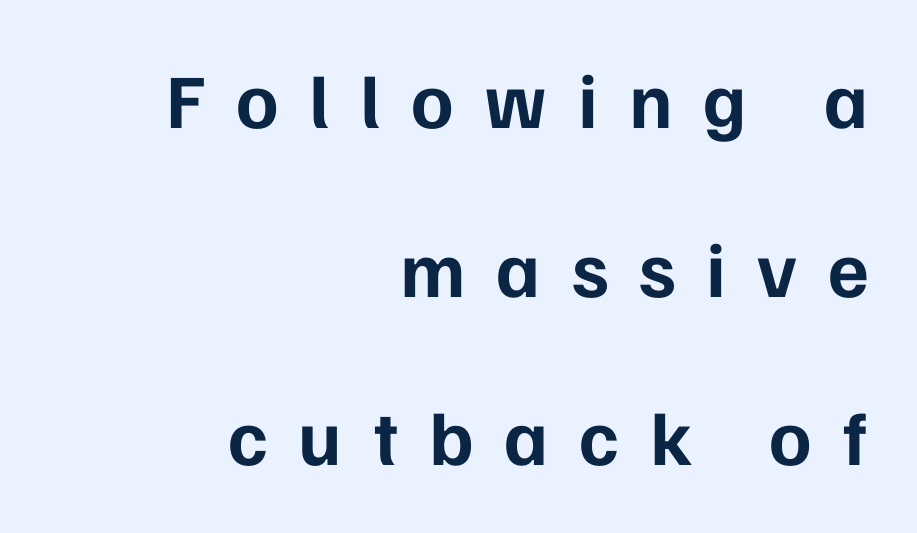
{"serif": "no", "italic": "no", "bold": "yes", "weight": "bold", "width": "normal", "stroke_contrast": "low", "x_height": "medium", "monospaced": "no", "underline": "no", "align": "right", "line_spacing": "loose", "line_spacing_ratio": 2.19, "letter_spacing": "wide", "letter_spacing_em": 0.4, "glyph_px": 77}
